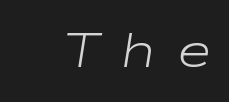
Q: Is the text bold? A: No.
Q: Is the text italic (slanted)? A: Yes, it leans right by about 9 degrees.
Q: Is the text underlined? A: No.
Q: Is the spacing between letters normal or unusually wide? A: Unusually wide.
Q: Width (condensed, normal, or wide)? A: Wide.
Q: Stroke contrast? A: Low.
Q: x-height? A: Medium.
Q: Monospaced? A: No.
